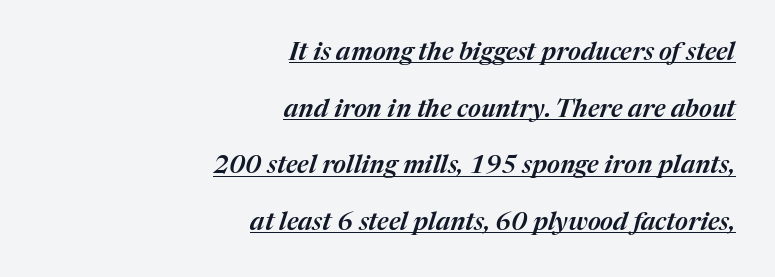
When letters slant like this, we call the style italic. Each line ends at the same right margin while the left side varies. Successive baselines arrive slowly, with a big drop between each. Standard letterfit; no display-style spreading of the glyphs. Caption: lettering with a line underneath.
